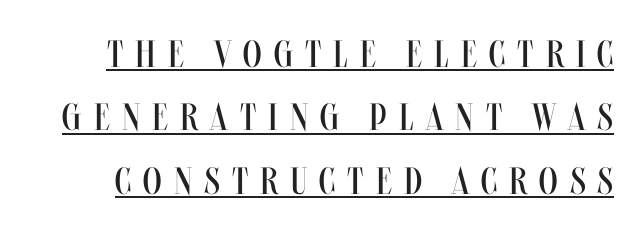
{"italic": "no", "bold": "no", "weight": "regular", "width": "condensed", "stroke_contrast": "medium", "x_height": "large", "monospaced": "no", "underline": "yes", "line_spacing": "normal", "line_spacing_ratio": 1.67, "letter_spacing": "wide", "letter_spacing_em": 0.32, "glyph_px": 38}
